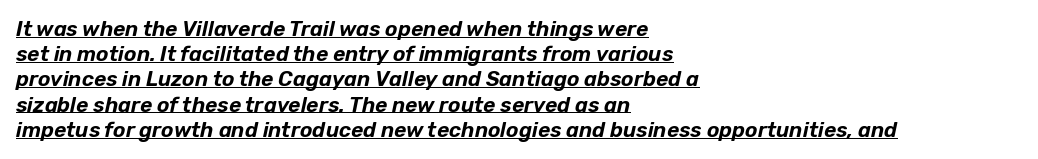
{"italic": "yes", "lean": "right", "slant_degrees": 12, "underline": "yes", "align": "left", "line_spacing_ratio": 1.2, "letter_spacing": "normal", "letter_spacing_em": 0.0, "glyph_px": 21}
